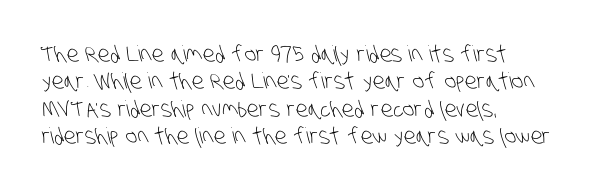
The image shows 22 px text type; set left-aligned, normal line spacing (1.25x), normal letter spacing, not underlined.
